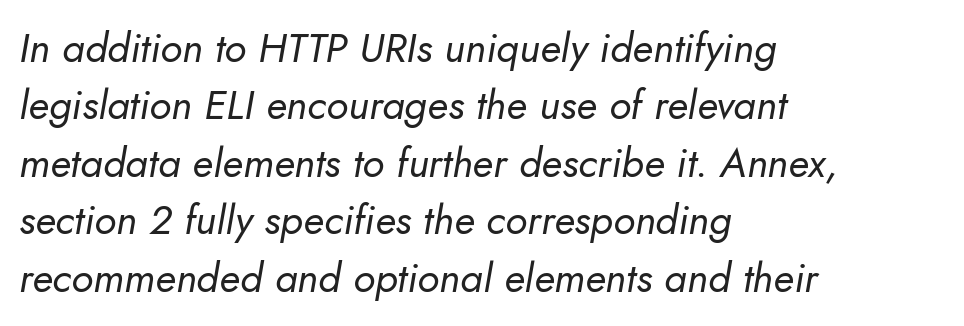
Q: Is the text bold? A: No.
Q: Is the text italic (slanted)? A: Yes, it leans right by about 10 degrees.
Q: Is the text underlined? A: No.
Q: How is the paragraph aligned? A: Left-aligned.
Q: Is the spacing between letters normal or unusually wide? A: Normal.
Q: Is the spacing between lines tight, normal or loose? A: Normal.
Q: Width (condensed, normal, or wide)? A: Normal.
Q: Stroke contrast? A: Low.
Q: x-height? A: Small.
Q: Monospaced? A: No.
